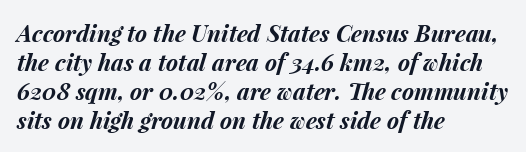
Q: Is the text bold? A: Yes.
Q: Is the text italic (slanted)? A: Yes, it leans right by about 15 degrees.
Q: Is the text underlined? A: No.
Q: How is the paragraph aligned? A: Left-aligned.
Q: Is the spacing between letters normal or unusually wide? A: Normal.
Q: Is the spacing between lines tight, normal or loose? A: Normal.
